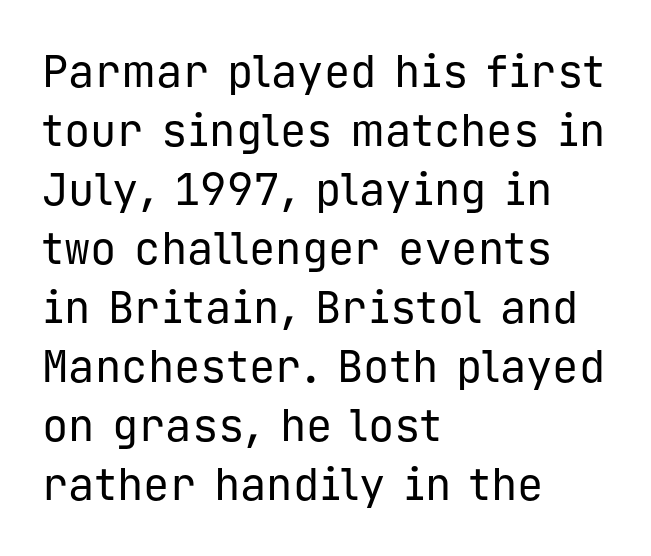
Q: Is the text bold? A: No.
Q: Is the text italic (slanted)? A: No, it is upright.
Q: Is the typeface a serif or a sans-serif typeface? A: Sans-serif.
Q: Is the text underlined? A: No.
Q: How is the paragraph aligned? A: Left-aligned.
Q: Is the spacing between letters normal or unusually wide? A: Normal.
Q: Is the spacing between lines tight, normal or loose? A: Normal.
Q: Width (condensed, normal, or wide)? A: Normal.
Q: Stroke contrast? A: Low.
Q: x-height? A: Medium.
Q: Monospaced? A: Yes.
